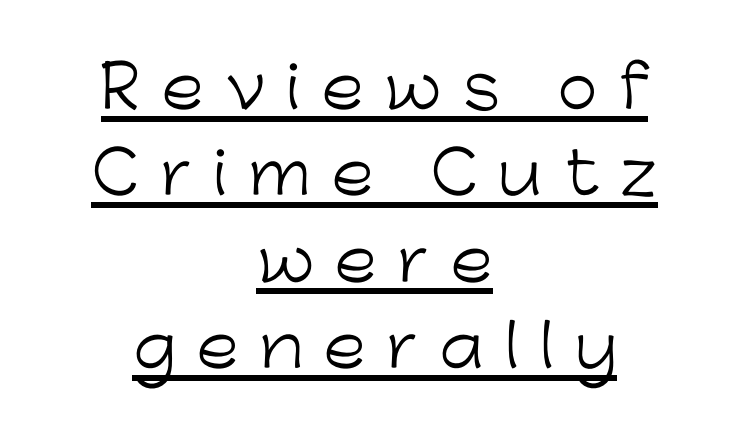
The image shows 58 px light sans-serif type, upright; set centered, normal line spacing (1.49x), unusually wide letter spacing (+0.36 em), underlined; low stroke contrast and a medium x-height.
